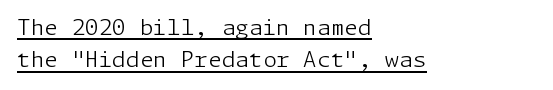
These lines were composed using upright roman letters. You can see a thin bar hugging the bottom of the glyphs. The typesetting does not lean heavy: it is not bold. Leftover space on each line is placed entirely after the last word.
